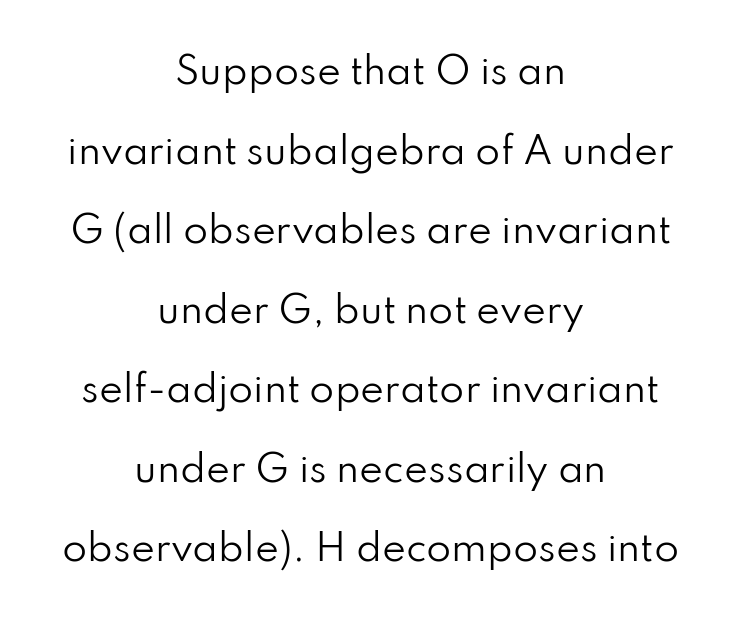
Nope, not italic — everything's standing straight. Alignment: centered. Regarding leading, the lines here are spaced well apart. No chunkiness to these letters — they're not bold. Nothing sits at the stroke ends, so this counts as sans-serif.
